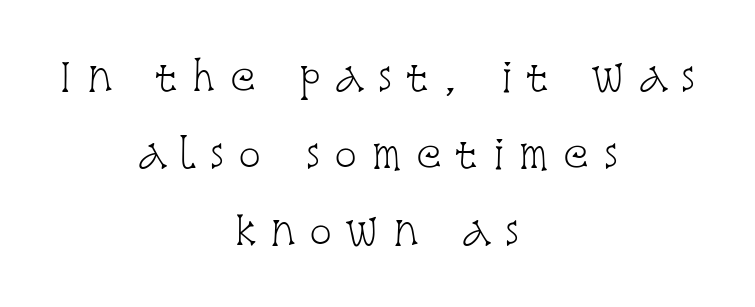
The image shows 38 px light, condensed serif type, upright; set centered, loose line spacing (2.02x), unusually wide letter spacing (+0.36 em), not underlined; low stroke contrast and a large x-height.
